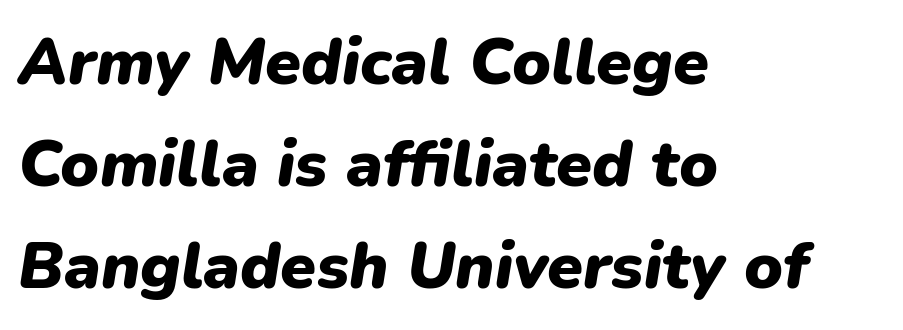
A typesetter would call this proportional, since set widths differ per character. Horizontally, the lines are justified to the leading edge only. Decoration check: the copy has no underline. These lines were composed using italics.
